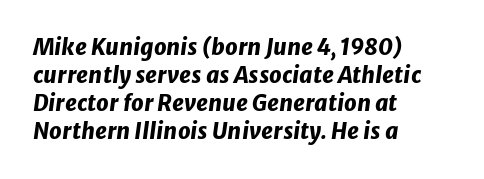
The image shows 22 px bold type, italic (leaning right); set left-aligned, normal line spacing (1.28x), normal letter spacing, not underlined.
